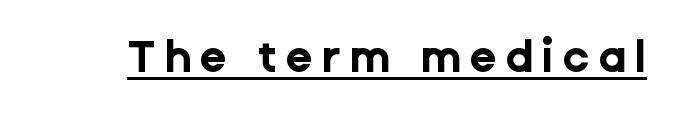
{"serif": "no", "italic": "no", "bold": "yes", "weight": "bold", "width": "normal", "stroke_contrast": "low", "x_height": "medium", "monospaced": "no", "underline": "yes", "glyph_px": 45}
